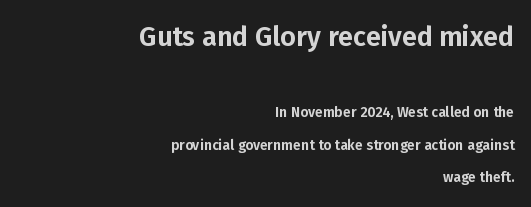
If you squint, the top block still reads clearly — it's the larger of the two. If you measured baseline to baseline, you'd find a long distance. The letterforms sit shoulder to shoulder at normal distance. One-word summary of the alignment: right.
